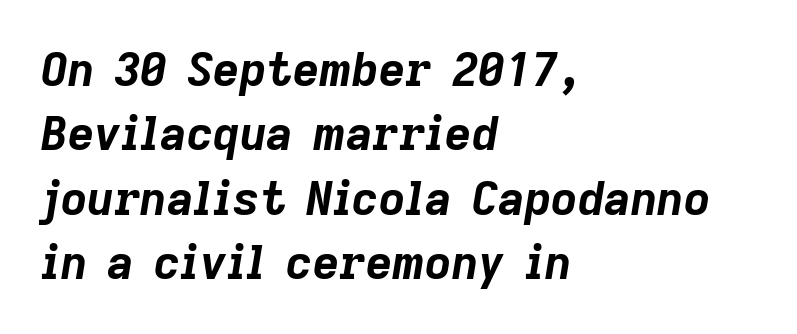
{"italic": "yes", "lean": "right", "slant_degrees": 9, "bold": "yes", "weight": "bold", "width": "normal", "stroke_contrast": "low", "x_height": "medium", "monospaced": "no", "underline": "no", "align": "left", "line_spacing": "normal", "line_spacing_ratio": 1.4, "letter_spacing": "normal", "letter_spacing_em": 0.0, "glyph_px": 46}
